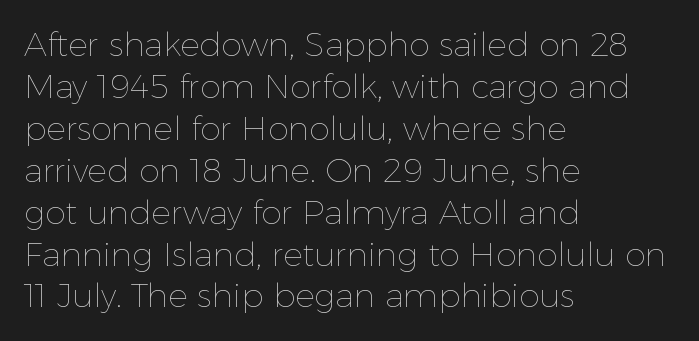
Line spacing here is normal. A typesetter would mark this as roman, not italic. Short note: letters normally spaced. Reading down the block, your eye returns to a fixed left position each line. Heaviness? Minimal to ordinary, like unemphasized prose. Note the varied advance widths — an 'i' is clearly narrower than an 'm'.
